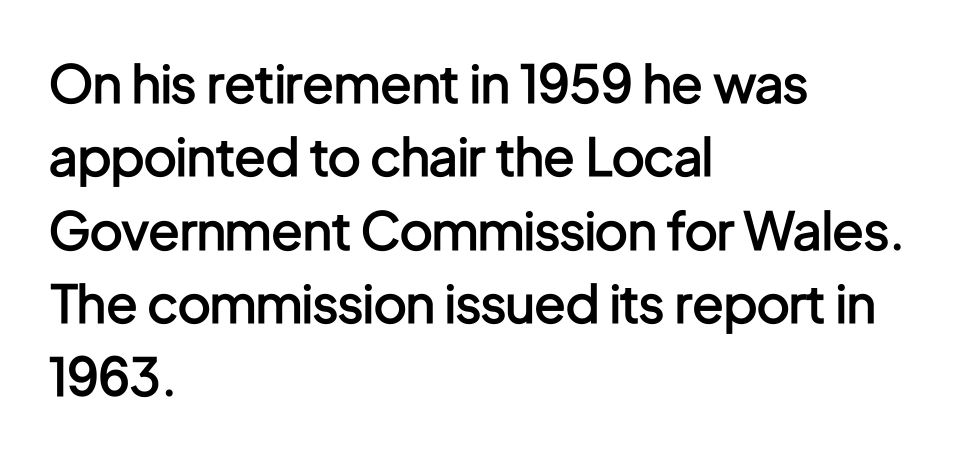
The image shows 52 px semibold, condensed sans-serif type, upright; set left-aligned, normal line spacing (1.41x), normal letter spacing, not underlined; low stroke contrast and a medium x-height.
